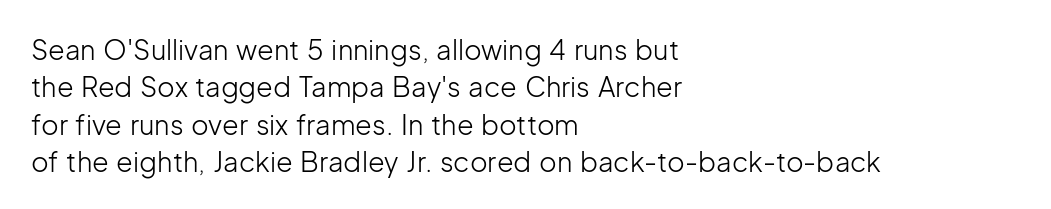
The image shows 27 px text type, upright; set left-aligned, normal line spacing (1.38x), normal letter spacing, not underlined.
